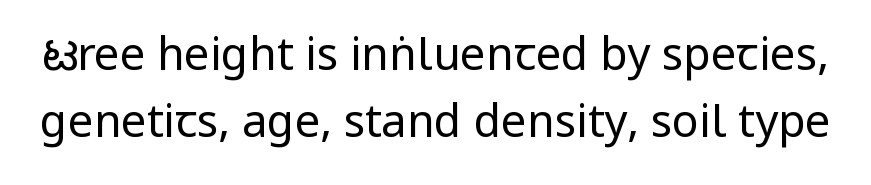
Q: Is the text bold? A: No.
Q: Is the text italic (slanted)? A: No, it is upright.
Q: Is the typeface a serif or a sans-serif typeface? A: Sans-serif.
Q: Is the text underlined? A: No.
Q: Is the spacing between letters normal or unusually wide? A: Normal.
Q: Is the spacing between lines tight, normal or loose? A: Normal.
Q: Width (condensed, normal, or wide)? A: Condensed.
Q: Stroke contrast? A: Low.
Q: x-height? A: Large.
Q: Monospaced? A: No.
